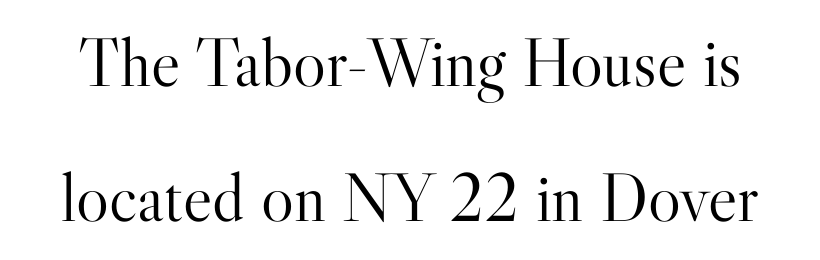
The passage shown is typed in a proportional face where columns would drift. The leading is generous, giving the passage an open texture. Type without underlining. Words appear dense and cohesive because spacing is normal.
